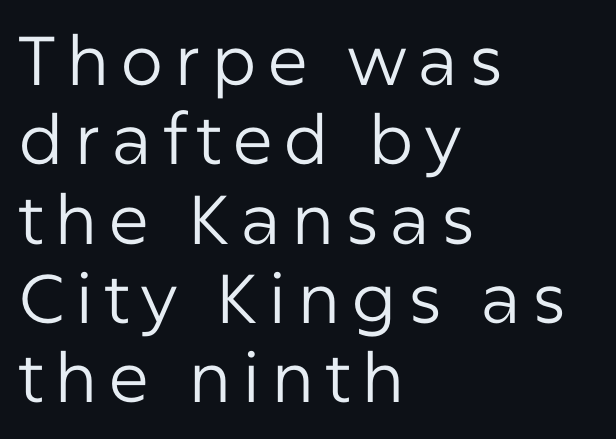
Q: Is the text bold? A: No.
Q: Is the text italic (slanted)? A: No, it is upright.
Q: Is the typeface a serif or a sans-serif typeface? A: Sans-serif.
Q: Is the text underlined? A: No.
Q: How is the paragraph aligned? A: Left-aligned.
Q: Is the spacing between lines tight, normal or loose? A: Tight.
Q: Width (condensed, normal, or wide)? A: Normal.
Q: Stroke contrast? A: Low.
Q: x-height? A: Medium.
Q: Monospaced? A: No.
